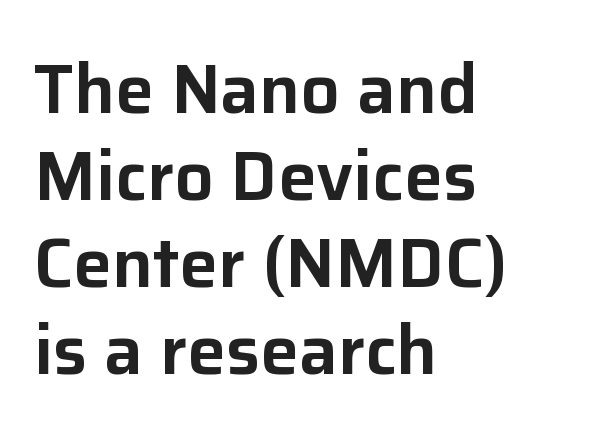
The image shows 69 px sans-serif type, upright; set left-aligned, normal line spacing (1.26x), normal letter spacing, not underlined; low stroke contrast and a medium x-height.
